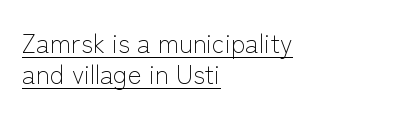
{"italic": "no", "bold": "no", "underline": "yes", "align": "left", "line_spacing_ratio": 1.21, "letter_spacing": "normal", "letter_spacing_em": 0.0, "glyph_px": 26}
